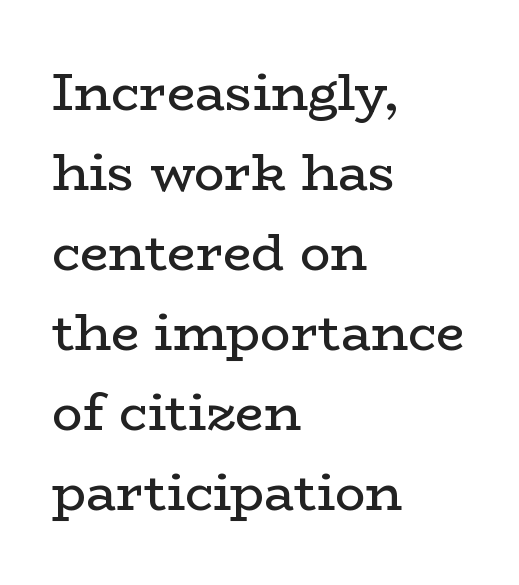
{"serif": "yes", "italic": "no", "bold": "no", "weight": "regular", "width": "wide", "stroke_contrast": "low", "x_height": "medium", "monospaced": "no", "underline": "no", "align": "left", "line_spacing": "normal", "line_spacing_ratio": 1.57, "letter_spacing": "normal", "letter_spacing_em": 0.0, "glyph_px": 51}
